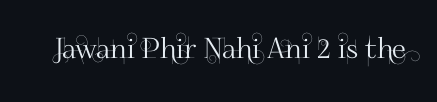
These lines are composed in type without serifs. Think of a printed novel: that variable character pitch is what you see here. Each row of text sits above clean, open space. The gaps between neighbouring characters are ordinary and unremarkable. The specimen reads as upright at a glance.
